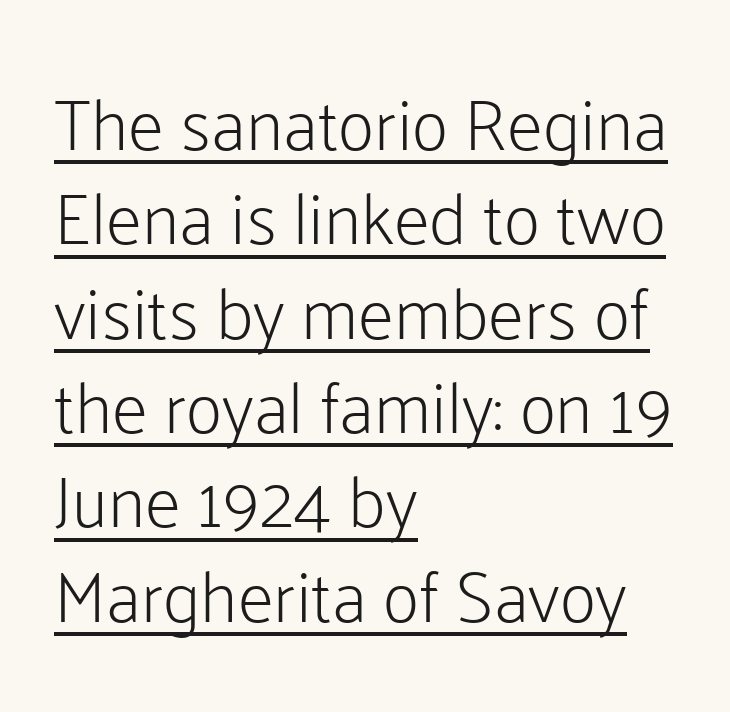
{"serif": "no", "italic": "no", "bold": "no", "weight": "light", "width": "normal", "stroke_contrast": "low", "x_height": "medium", "monospaced": "no", "underline": "yes", "align": "left", "line_spacing": "normal", "line_spacing_ratio": 1.31, "letter_spacing": "normal", "letter_spacing_em": 0.0, "glyph_px": 72}
